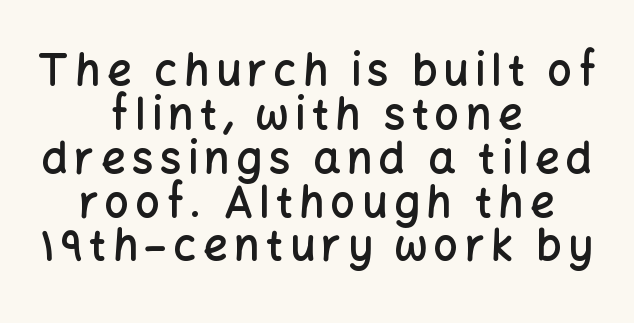
The image shows 43 px semibold sans-serif type, upright; set centered, tight line spacing (1.02x), not underlined; low stroke contrast and a medium x-height.
